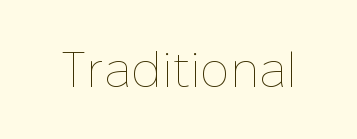
{"italic": "no", "bold": "no", "weight": "thin", "width": "normal", "stroke_contrast": "low", "x_height": "medium", "monospaced": "no", "underline": "no", "letter_spacing": "normal", "letter_spacing_em": 0.0, "glyph_px": 49}
